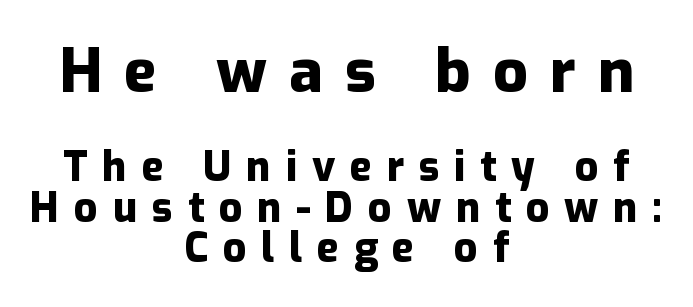
{"serif": "no", "italic": "no", "bold": "yes", "weight": "heavy", "width": "normal", "stroke_contrast": "low", "x_height": "medium", "monospaced": "no", "underline": "no", "align": "center", "line_spacing": "tight", "line_spacing_ratio": 0.99, "letter_spacing": "wide", "letter_spacing_em": 0.36, "larger_block": "first", "size_ratio": 1.49, "glyph_px": 61}
